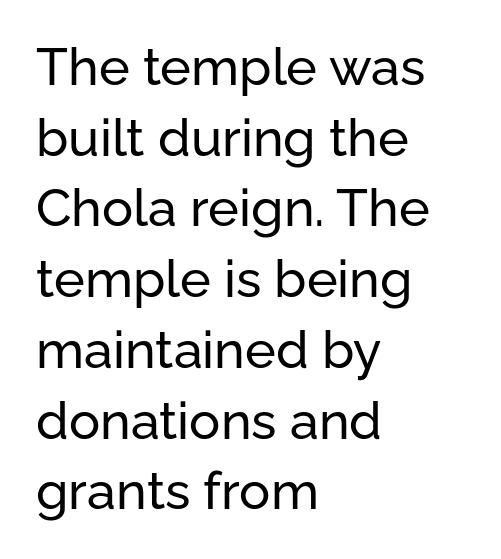
Q: Is the text italic (slanted)? A: No, it is upright.
Q: Is the typeface a serif or a sans-serif typeface? A: Sans-serif.
Q: Is the text underlined? A: No.
Q: How is the paragraph aligned? A: Left-aligned.
Q: Is the spacing between letters normal or unusually wide? A: Normal.
Q: Is the spacing between lines tight, normal or loose? A: Normal.
Q: Width (condensed, normal, or wide)? A: Normal.
Q: Stroke contrast? A: Low.
Q: x-height? A: Medium.
Q: Monospaced? A: No.
